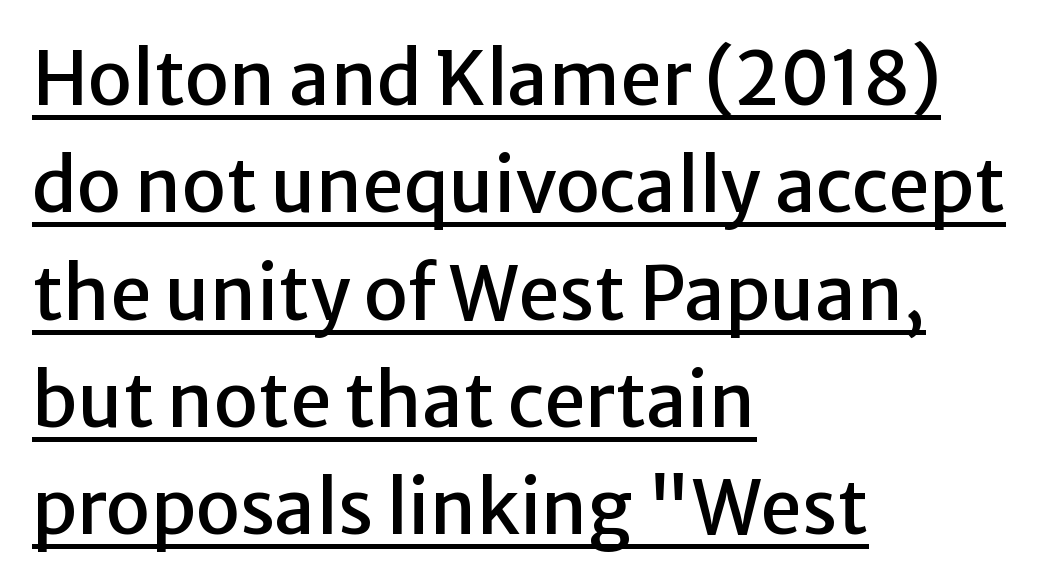
This sample has the flowing, uneven cadence of proportional lettering. Nothing sits at the stroke ends, so this counts as sans-serif. Which margin do the lines hug? The left one — the right edge is uneven. Underlining? Definitely there.
